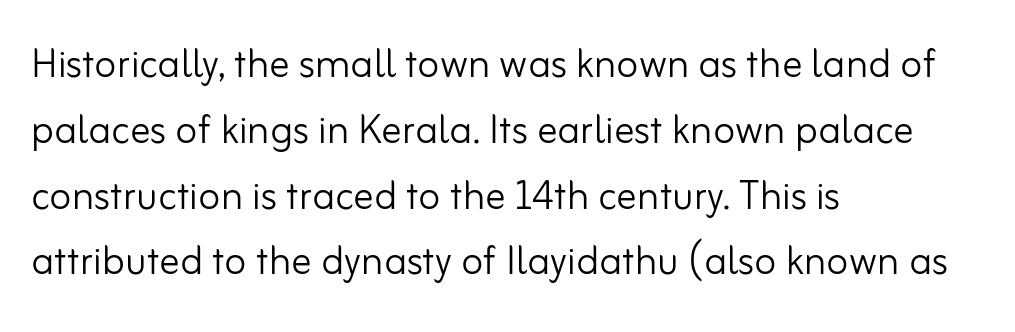
The image shows 51 px light sans-serif type, upright; set left-aligned, normal line spacing (1.29x), normal letter spacing, not underlined; low stroke contrast and a small x-height.
